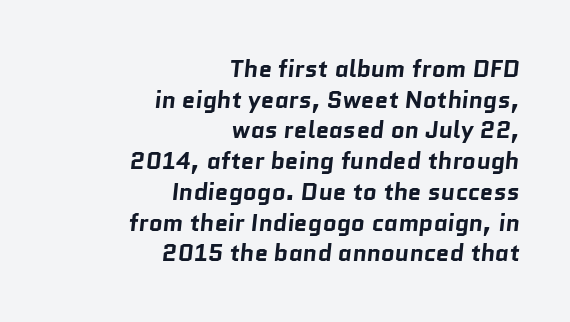
The image shows 24 px bold type; set right-aligned, normal line spacing (1.28x), normal letter spacing, not underlined.
